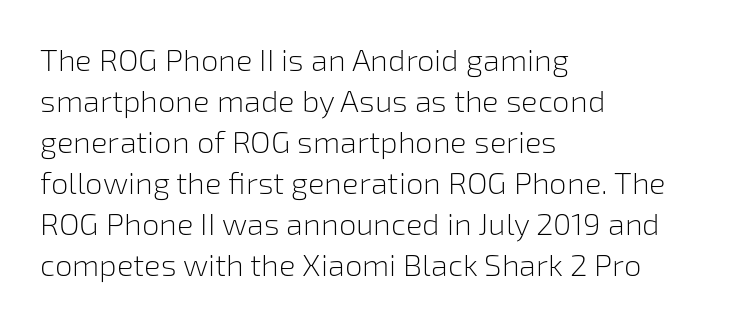
Q: Is the text bold? A: No.
Q: Is the text italic (slanted)? A: No, it is upright.
Q: Is the typeface a serif or a sans-serif typeface? A: Sans-serif.
Q: Is the text underlined? A: No.
Q: How is the paragraph aligned? A: Left-aligned.
Q: Is the spacing between letters normal or unusually wide? A: Normal.
Q: Is the spacing between lines tight, normal or loose? A: Normal.
Q: Width (condensed, normal, or wide)? A: Normal.
Q: Stroke contrast? A: Low.
Q: x-height? A: Medium.
Q: Monospaced? A: No.
